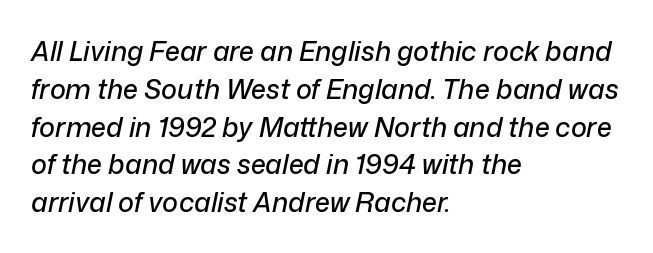
Q: Is the text italic (slanted)? A: Yes, it leans right by about 12 degrees.
Q: Is the text underlined? A: No.
Q: How is the paragraph aligned? A: Left-aligned.
Q: Is the spacing between letters normal or unusually wide? A: Normal.
Q: Is the spacing between lines tight, normal or loose? A: Normal.
